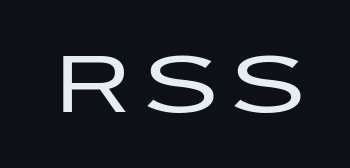
Q: Is the text italic (slanted)? A: No, it is upright.
Q: Is the typeface a serif or a sans-serif typeface? A: Sans-serif.
Q: Is the text underlined? A: No.
Q: Is the spacing between letters normal or unusually wide? A: Normal.
Q: Width (condensed, normal, or wide)? A: Wide.
Q: Stroke contrast? A: Low.
Q: x-height? A: Medium.
